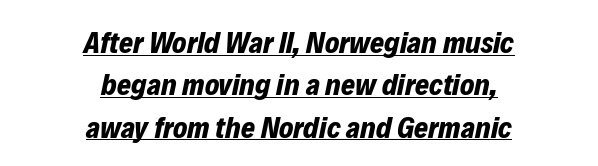
{"italic": "yes", "lean": "right", "slant_degrees": 12, "bold": "yes", "weight": "bold", "width": "normal", "stroke_contrast": "low", "x_height": "medium", "monospaced": "no", "underline": "yes", "align": "center", "line_spacing": "normal", "line_spacing_ratio": 1.41, "letter_spacing": "normal", "letter_spacing_em": 0.0, "glyph_px": 30}
